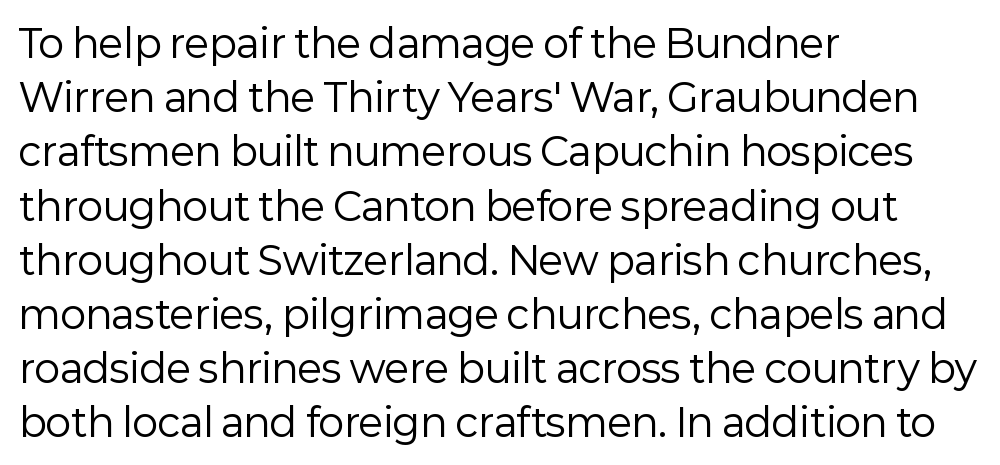
The image shows 39 px regular-weight sans-serif type, upright; set left-aligned, normal line spacing (1.39x), normal letter spacing, not underlined; low stroke contrast and a medium x-height.
